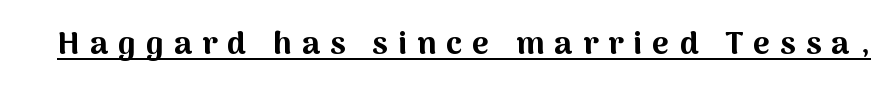
Q: Is the text bold? A: Yes.
Q: Is the text italic (slanted)? A: No, it is upright.
Q: Is the typeface a serif or a sans-serif typeface? A: Sans-serif.
Q: Is the text underlined? A: Yes.
Q: Is the spacing between letters normal or unusually wide? A: Unusually wide.
Q: Width (condensed, normal, or wide)? A: Normal.
Q: Stroke contrast? A: Medium.
Q: x-height? A: Medium.
Q: Monospaced? A: No.
